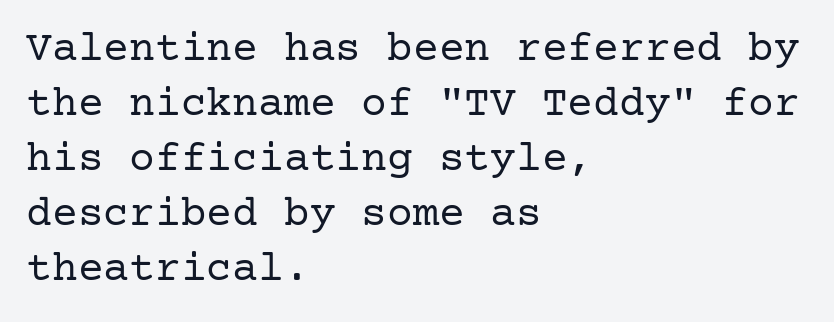
The image shows 43 px regular-weight serif type, upright; set left-aligned, normal line spacing (1.28x), normal letter spacing, not underlined; low stroke contrast and a medium x-height.
